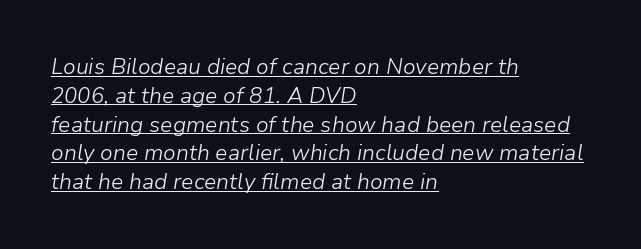
Q: Is the text bold? A: No.
Q: Is the text italic (slanted)? A: Yes, it leans right by about 9 degrees.
Q: Is the text underlined? A: Yes.
Q: How is the paragraph aligned? A: Left-aligned.
Q: Is the spacing between letters normal or unusually wide? A: Normal.
Q: Is the spacing between lines tight, normal or loose? A: Normal.
